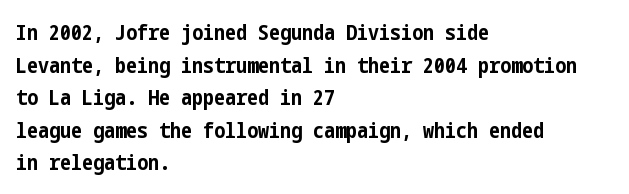
The letters stand straight up with perfectly vertical stems. Vertical spacing — default. Beneath every word, the page is bare. Typeset ragged right — the left edge is the straight one.
